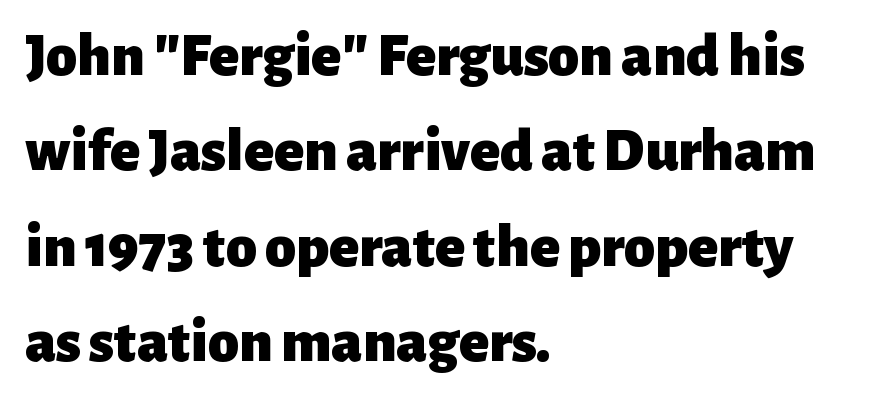
Every character sits straight up, as roman type does. Examine the stroke ends and you'll find no serifs. This is heavy type, rendered in bold. The space between consecutive lines is moderate. The face used here is proportionally spaced, like ordinary book or web type.
